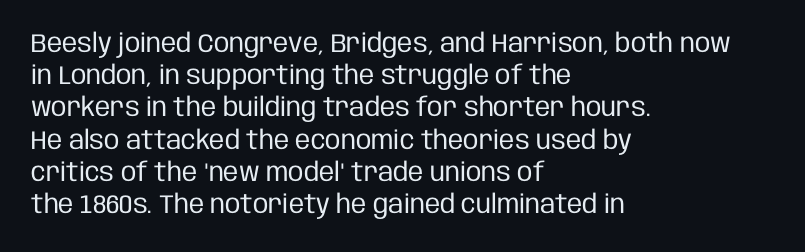
{"italic": "no", "bold": "no", "underline": "no", "align": "left", "line_spacing_ratio": 1.24, "letter_spacing": "normal", "letter_spacing_em": 0.0, "glyph_px": 26}
